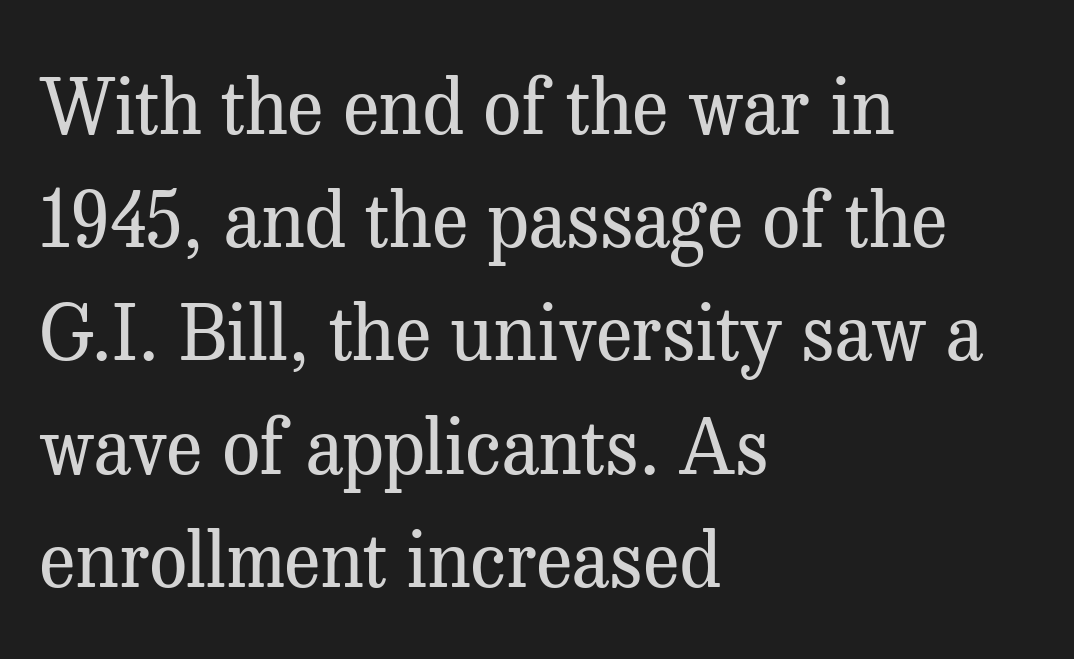
{"serif": "yes", "italic": "no", "bold": "no", "weight": "regular", "width": "normal", "stroke_contrast": "medium", "x_height": "medium", "monospaced": "no", "underline": "no", "align": "left", "line_spacing": "normal", "line_spacing_ratio": 1.49, "letter_spacing": "normal", "letter_spacing_em": 0.0, "glyph_px": 76}
